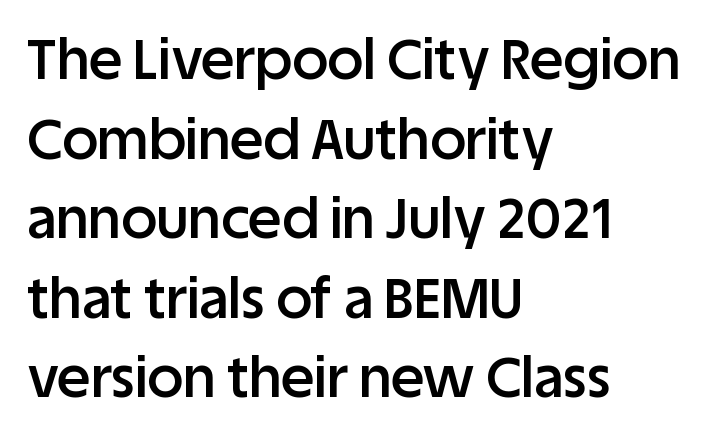
A clean baseline with only descenders dipping below it. These lines are rendered in a variable-pitch font. No italicization has been applied; the sample stays upright. To sum up the face: it is a sans, with no serifs.
